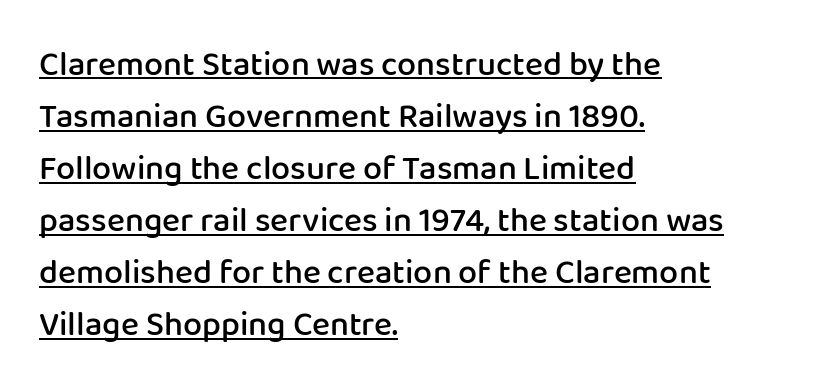
The rendering uses natural spacing where letterforms have individual widths. The letterforms sit shoulder to shoulder at normal distance. When letters stand straight like this, we call the style roman or upright. Glance below the letters and you will spot a drawn line. Leading matches the norm, producing a regular column. The ragged edge is on the right, which tells us the setting is flush left.
